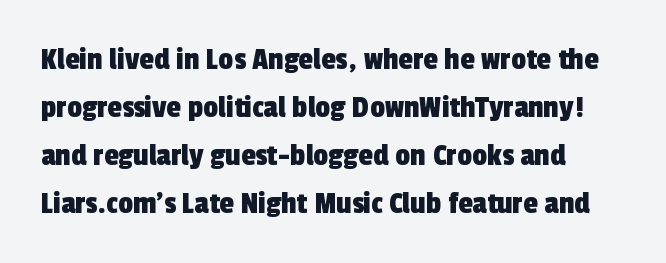
{"serif": "no", "width": "condensed", "x_height": "medium", "monospaced": "no", "underline": "no", "align": "left", "line_spacing": "normal", "line_spacing_ratio": 1.45, "letter_spacing": "normal", "letter_spacing_em": 0.0, "glyph_px": 33}
